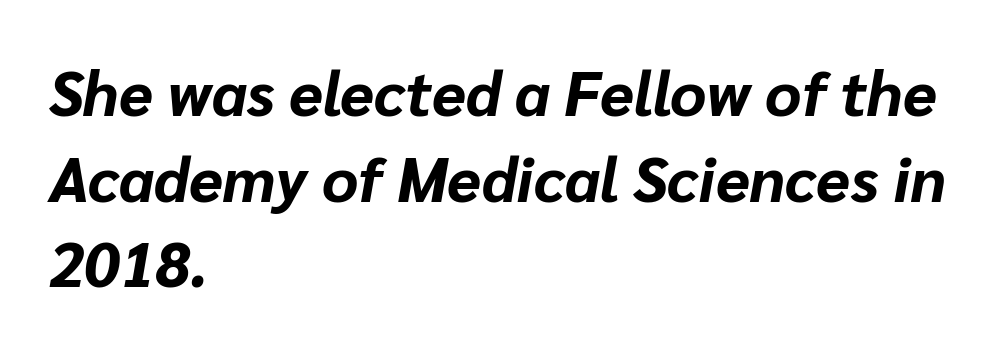
The image shows 62 px bold type, italic (leaning right); set left-aligned, normal line spacing (1.38x), normal letter spacing, not underlined; low stroke contrast and a medium x-height.
